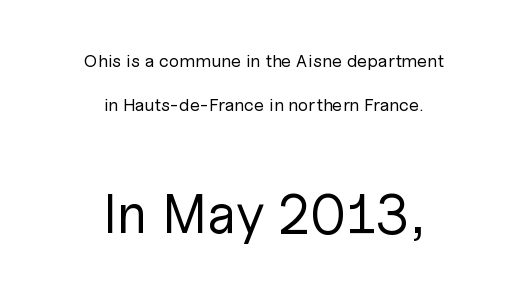
The face looks like a standard text weight, possibly lighter. Think of a printed novel: that variable character pitch is what you see here. Loosely led — the rows are spread out. Leftover space on each line is divided equally before and after the words. The specimen reads as upright at a glance.
